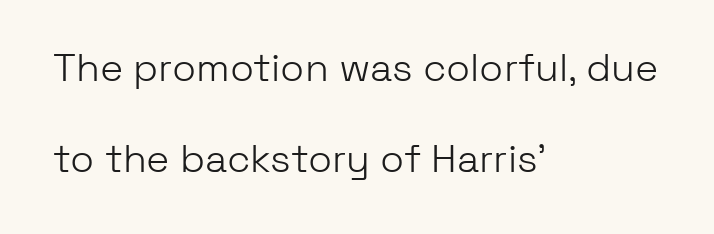
{"serif": "no", "italic": "no", "bold": "no", "weight": "light", "width": "normal", "stroke_contrast": "low", "x_height": "medium", "monospaced": "no", "underline": "no", "align": "left", "line_spacing": "loose", "line_spacing_ratio": 2.33, "letter_spacing": "normal", "letter_spacing_em": 0.0, "glyph_px": 39}
